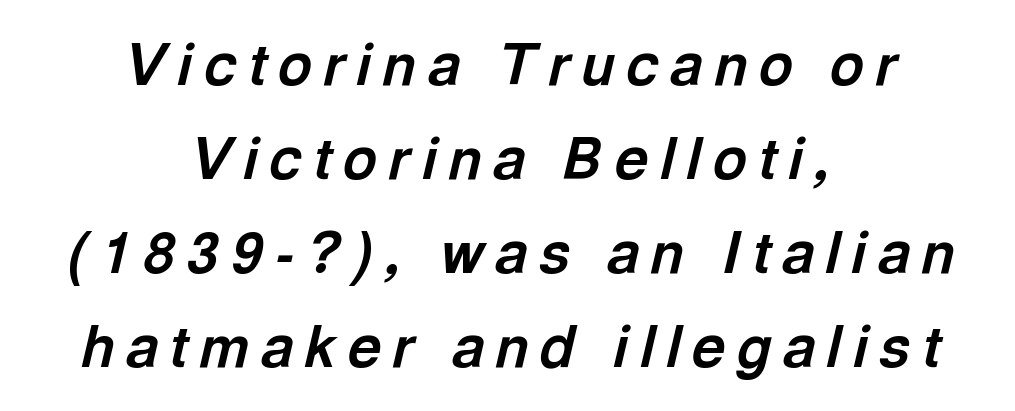
Underline: absent. Caption: expanded tracking, letters set apart. You could not count columns in this text — the font is proportionally spaced. The font is running at its bold setting. The setting favours the middle, as headings and verse often do. Notice how the stems are inclined rather than vertical — that's the hallmark of italics.
